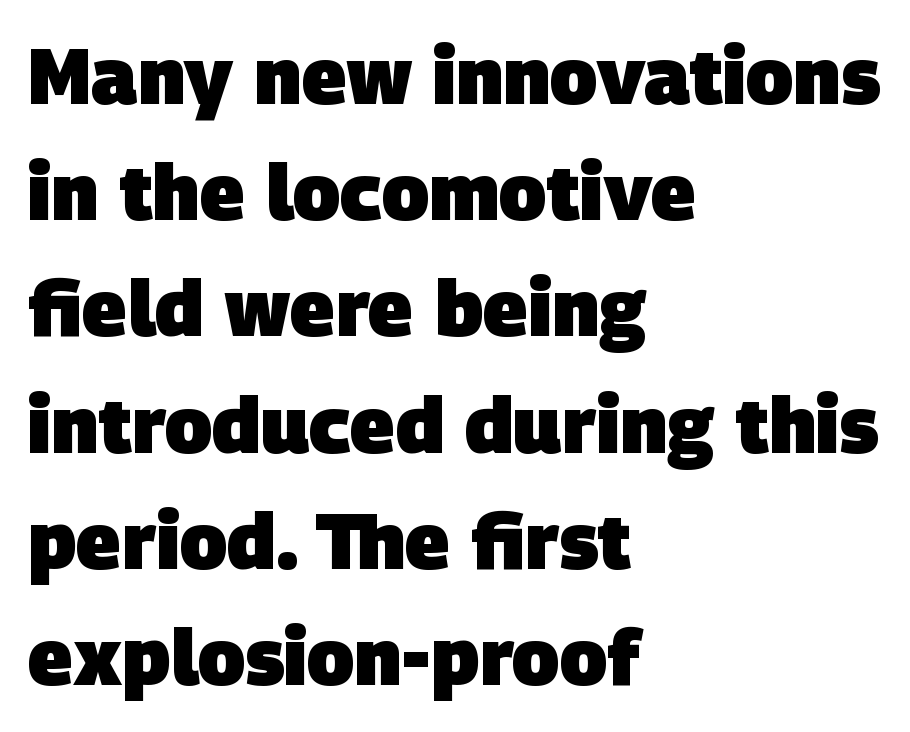
The image shows 78 px heavy sans-serif type; set left-aligned, normal line spacing (1.49x), normal letter spacing, not underlined; low stroke contrast and a large x-height.
